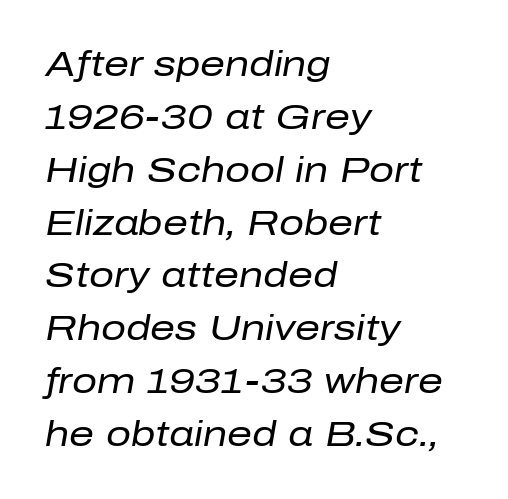
The leading is moderate, giving the passage an even texture. This reads as an unemphasized weight, regular at the heaviest. The rendering uses natural spacing where letterforms have individual widths. The passage shown is not underscored anywhere. The rendering keeps characters at their native spacing. Layout note: lines flush left.
